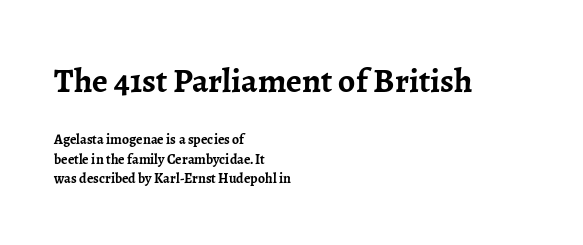
{"serif": "yes", "italic": "no", "bold": "yes", "weight": "semibold", "width": "normal", "stroke_contrast": "low", "x_height": "medium", "monospaced": "no", "underline": "no", "align": "left", "line_spacing": "normal", "line_spacing_ratio": 1.39, "letter_spacing": "normal", "letter_spacing_em": 0.0, "larger_block": "first", "size_ratio": 2.43, "glyph_px": 34}
